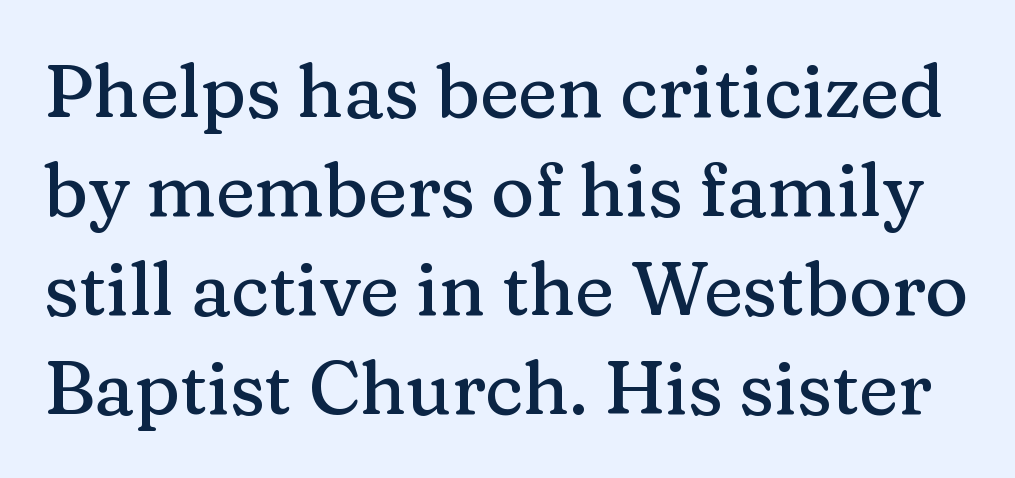
Q: Is the text italic (slanted)? A: No, it is upright.
Q: Is the typeface a serif or a sans-serif typeface? A: Serif.
Q: Is the text underlined? A: No.
Q: Is the spacing between letters normal or unusually wide? A: Normal.
Q: Is the spacing between lines tight, normal or loose? A: Normal.
Q: Width (condensed, normal, or wide)? A: Normal.
Q: Stroke contrast? A: Medium.
Q: x-height? A: Medium.
Q: Monospaced? A: No.
